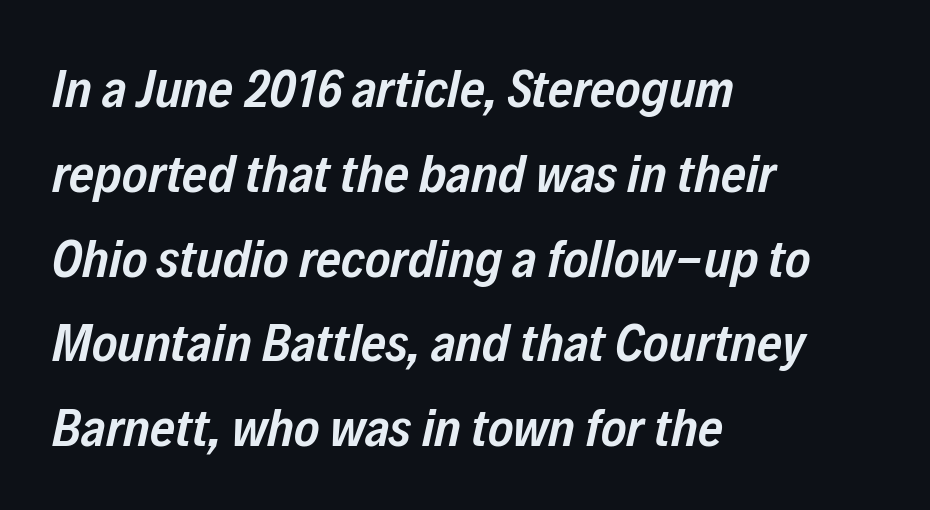
Q: Is the text bold? A: Semi-bold.
Q: Is the text italic (slanted)? A: Yes, it leans right by about 12 degrees.
Q: Is the text underlined? A: No.
Q: How is the paragraph aligned? A: Left-aligned.
Q: Is the spacing between letters normal or unusually wide? A: Normal.
Q: Is the spacing between lines tight, normal or loose? A: Normal.
Q: Width (condensed, normal, or wide)? A: Condensed.
Q: Stroke contrast? A: Low.
Q: x-height? A: Medium.
Q: Monospaced? A: No.
